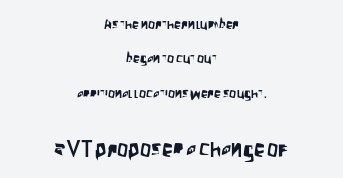
Beneath every word, the page is bare. Neither beginnings nor endings align; midpoints do. Line spacing here is loose. The gaps between neighbouring characters are ordinary and unremarkable. Character size in the trailing block exceeds that of the leading block. Vertical strokes here are truly vertical.
